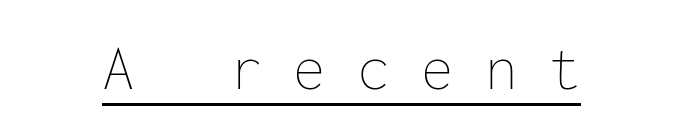
Every word sits above its own underline. The font's upright variant was chosen for this text. Words appear elongated and porous because spacing is wide. Spacing verdict: monospaced, one width for all characters.
